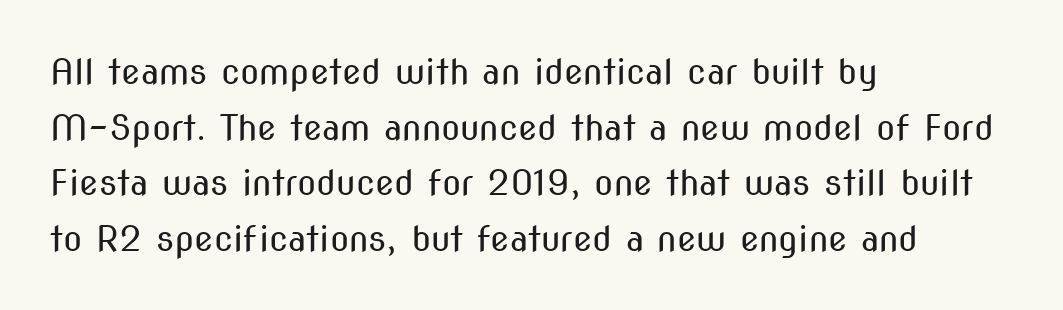
Quick note: not italic, upright. Underline: absent. The rendering keeps characters at their native spacing. This sample uses a sans-serif face. Leading matches the norm, producing a regular column. Line starts are locked; line ends wander.
